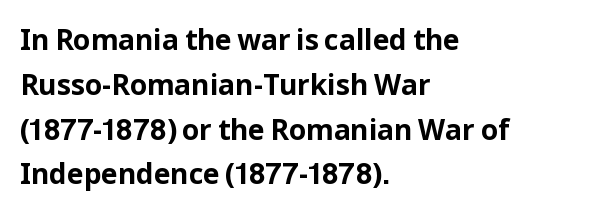
Q: Is the text bold? A: Yes.
Q: Is the text italic (slanted)? A: No, it is upright.
Q: Is the typeface a serif or a sans-serif typeface? A: Sans-serif.
Q: Is the text underlined? A: No.
Q: How is the paragraph aligned? A: Left-aligned.
Q: Is the spacing between letters normal or unusually wide? A: Normal.
Q: Is the spacing between lines tight, normal or loose? A: Normal.
Q: Width (condensed, normal, or wide)? A: Normal.
Q: Stroke contrast? A: Low.
Q: x-height? A: Medium.
Q: Monospaced? A: No.
